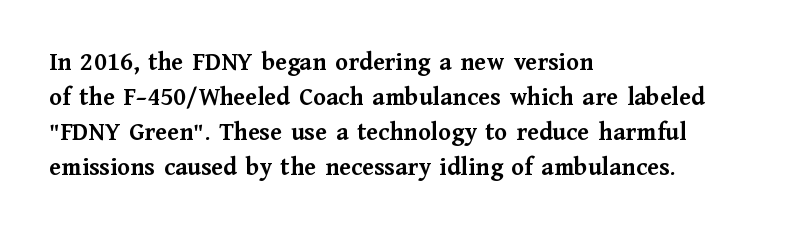
The image shows 26 px bold type, upright; set left-aligned, normal line spacing (1.34x), normal letter spacing, not underlined.
